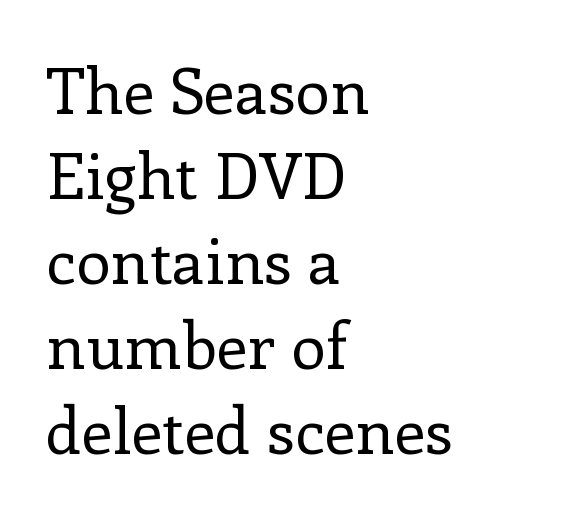
The image shows 63 px regular-weight serif type, upright; set left-aligned, normal line spacing (1.35x), normal letter spacing, not underlined; low stroke contrast and a medium x-height.
